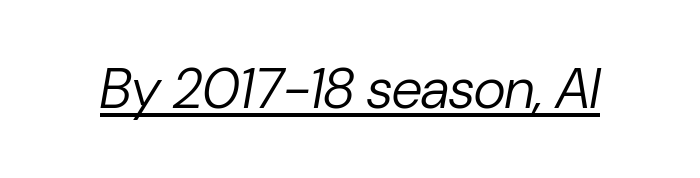
Q: Is the text bold? A: No.
Q: Is the text italic (slanted)? A: Yes, it leans right by about 10 degrees.
Q: Is the text underlined? A: Yes.
Q: Is the spacing between letters normal or unusually wide? A: Normal.
Q: Width (condensed, normal, or wide)? A: Normal.
Q: Stroke contrast? A: Low.
Q: x-height? A: Medium.
Q: Monospaced? A: No.
